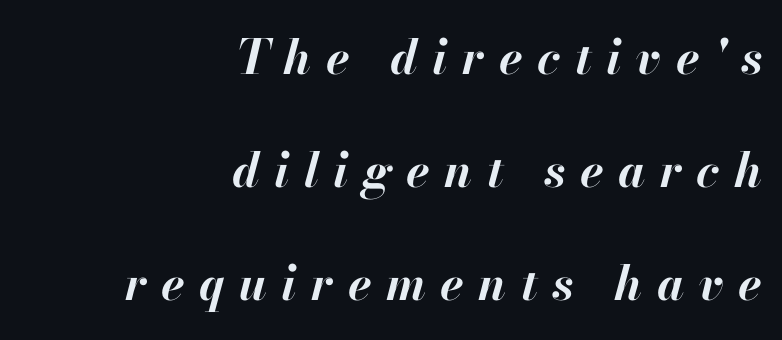
The zone under the glyphs is completely vacant. You can tell it's italic because the verticals aren't actually vertical. Loose tracking; the words dissolve into strings of separated letters. Is this a fixed-width face? No — the glyphs have proportional, varying widths.
